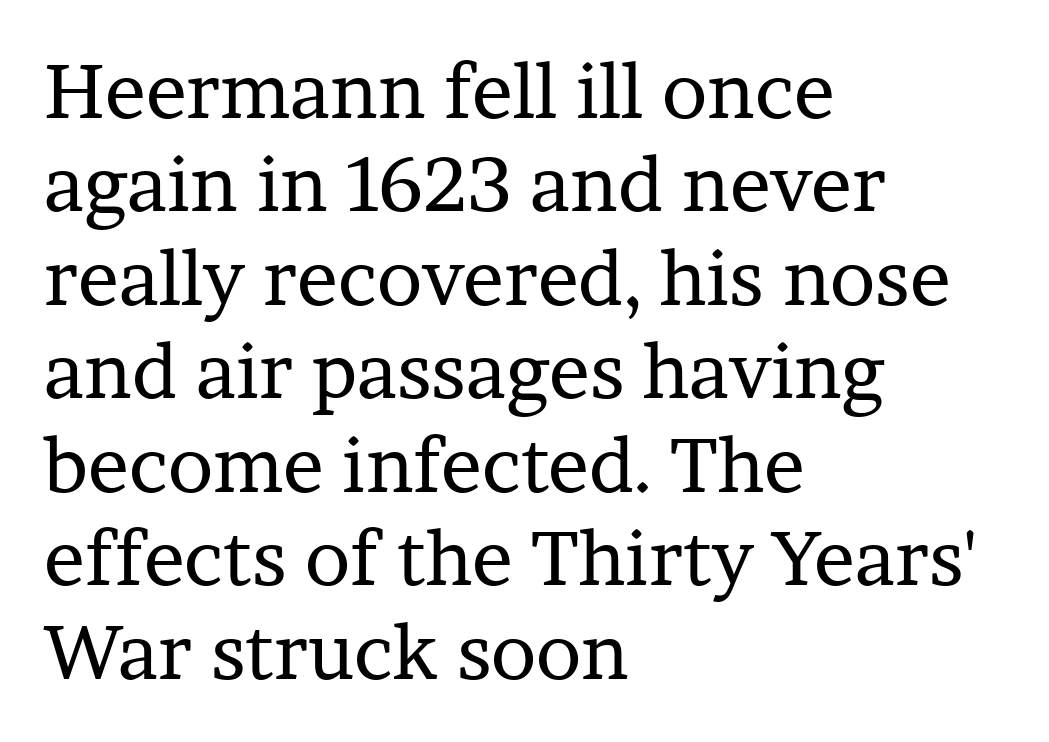
Q: Is the text bold? A: No.
Q: Is the text italic (slanted)? A: No, it is upright.
Q: Is the typeface a serif or a sans-serif typeface? A: Serif.
Q: Is the text underlined? A: No.
Q: How is the paragraph aligned? A: Left-aligned.
Q: Is the spacing between letters normal or unusually wide? A: Normal.
Q: Width (condensed, normal, or wide)? A: Normal.
Q: Stroke contrast? A: Low.
Q: x-height? A: Medium.
Q: Monospaced? A: No.
